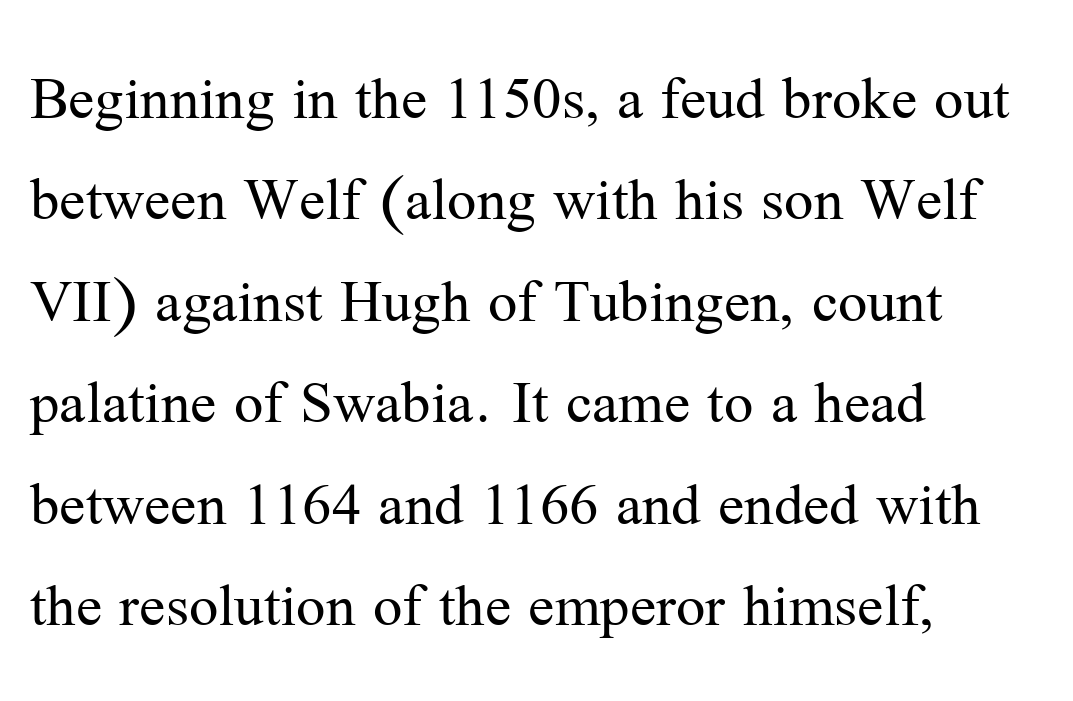
{"serif": "yes", "italic": "no", "bold": "no", "weight": "regular", "width": "normal", "stroke_contrast": "medium", "x_height": "medium", "monospaced": "no", "underline": "no", "align": "left", "line_spacing": "normal", "line_spacing_ratio": 1.56, "letter_spacing": "normal", "letter_spacing_em": 0.0, "glyph_px": 65}
